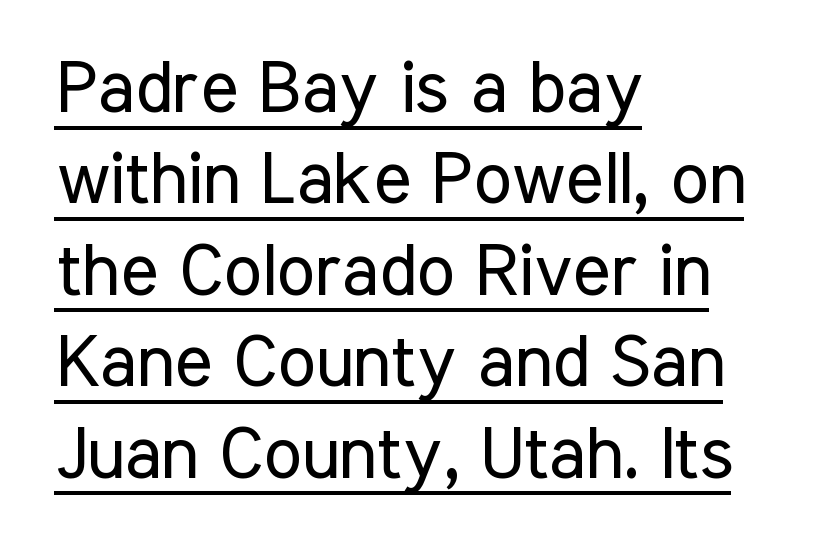
Q: Is the text bold? A: No.
Q: Is the text italic (slanted)? A: No, it is upright.
Q: Is the typeface a serif or a sans-serif typeface? A: Sans-serif.
Q: Is the text underlined? A: Yes.
Q: How is the paragraph aligned? A: Left-aligned.
Q: Is the spacing between letters normal or unusually wide? A: Normal.
Q: Is the spacing between lines tight, normal or loose? A: Normal.
Q: Width (condensed, normal, or wide)? A: Condensed.
Q: Stroke contrast? A: Low.
Q: x-height? A: Medium.
Q: Monospaced? A: No.
